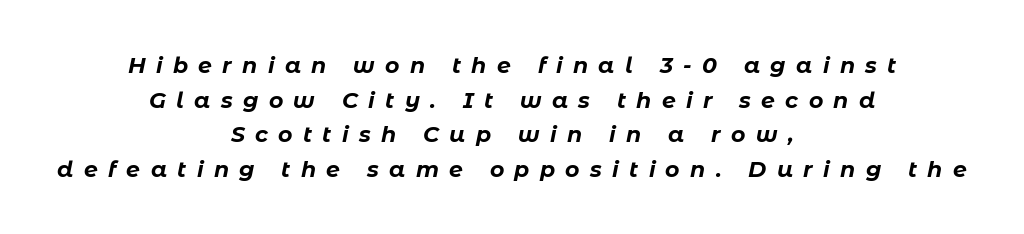
Thick stems and heavy bowls — unmistakably bold. Compared with typical body copy, the letter spacing here is much looser. The passage shown leans; its letterforms are oblique. Whoever set this chose a conventional vertical rhythm. The words here are not underlined.
